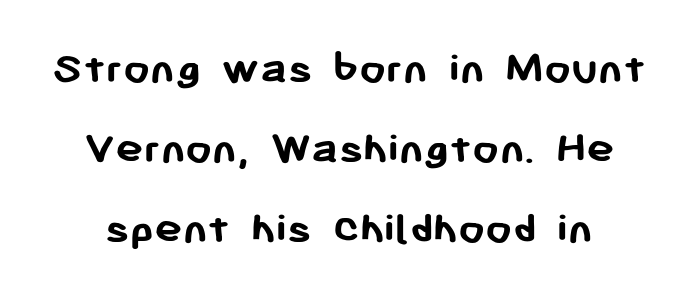
The tracking reads as untouched default to a designer's eye. Descender tails drop into unmarked territory. Nope, not italic — everything's standing straight. Grotesque or geometric, the face here clearly has no serifs. Spacing verdict: proportional, widths tailored to each character. Normally led — the rows are evenly, conventionally spaced.
